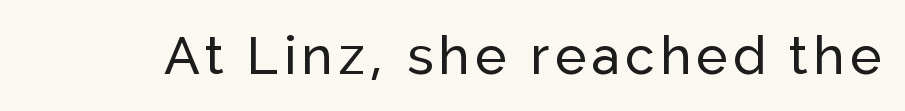
The image shows 53 px sans-serif type, upright; set not underlined; low stroke contrast and a medium x-height.
